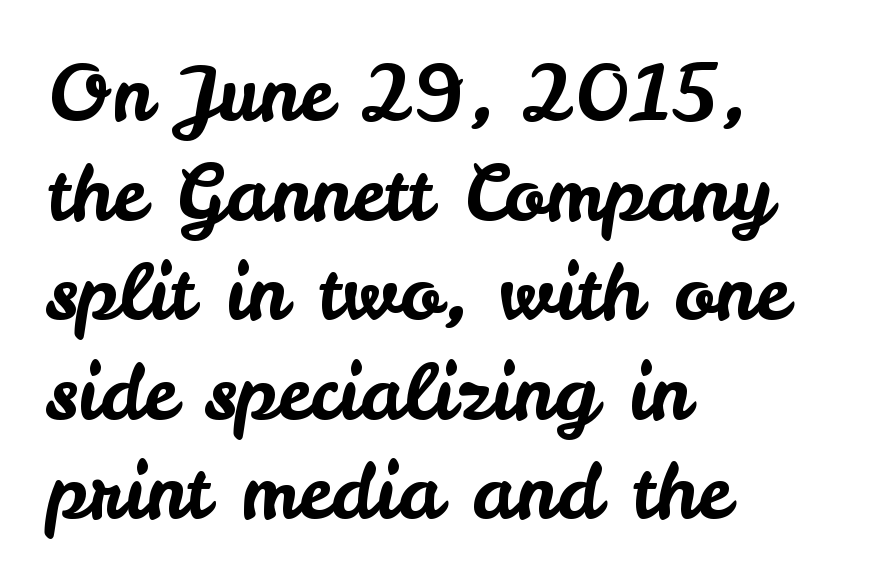
{"serif": "no", "width": "normal", "stroke_contrast": "low", "x_height": "small", "monospaced": "no", "underline": "no", "align": "left", "line_spacing": "normal", "line_spacing_ratio": 1.31, "letter_spacing": "normal", "letter_spacing_em": 0.0, "glyph_px": 76}
